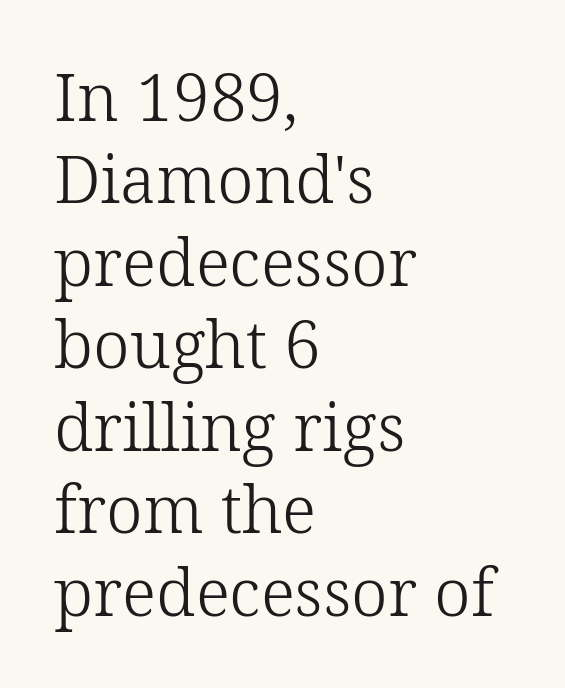
Q: Is the text bold? A: No.
Q: Is the text italic (slanted)? A: No, it is upright.
Q: Is the typeface a serif or a sans-serif typeface? A: Serif.
Q: Is the text underlined? A: No.
Q: How is the paragraph aligned? A: Left-aligned.
Q: Is the spacing between letters normal or unusually wide? A: Normal.
Q: Is the spacing between lines tight, normal or loose? A: Normal.
Q: Width (condensed, normal, or wide)? A: Normal.
Q: Stroke contrast? A: Low.
Q: x-height? A: Medium.
Q: Monospaced? A: No.
